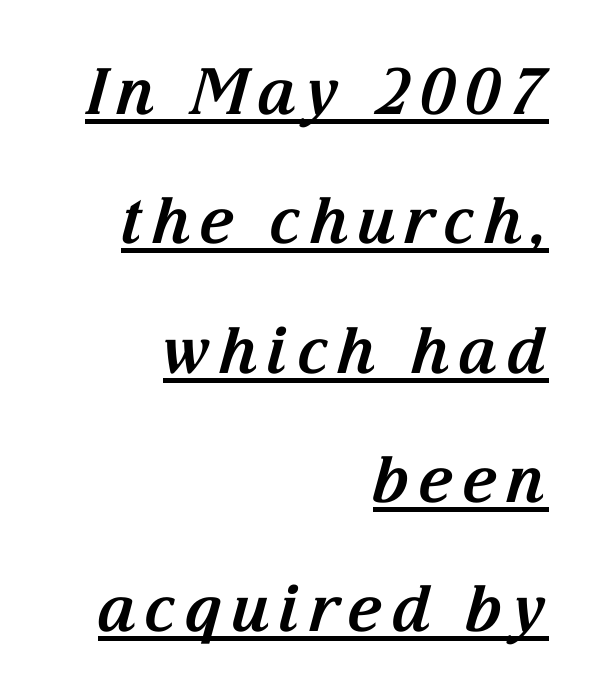
The image shows 64 px bold serif type, italic (leaning right); set right-aligned, loose line spacing (2.02x), underlined; medium stroke contrast and a medium x-height.
